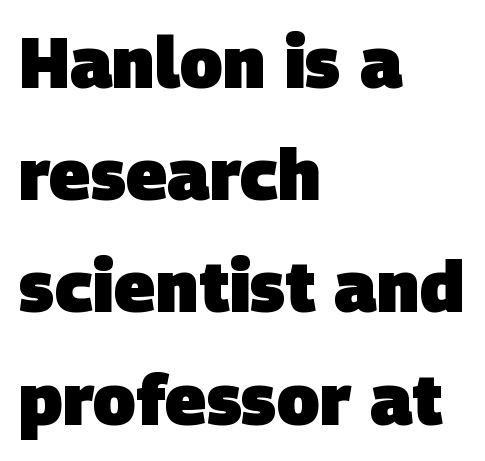
{"serif": "no", "bold": "yes", "weight": "heavy", "width": "normal", "stroke_contrast": "low", "x_height": "large", "monospaced": "no", "underline": "no", "align": "left", "line_spacing": "normal", "line_spacing_ratio": 1.58, "letter_spacing": "normal", "letter_spacing_em": 0.0, "glyph_px": 71}
